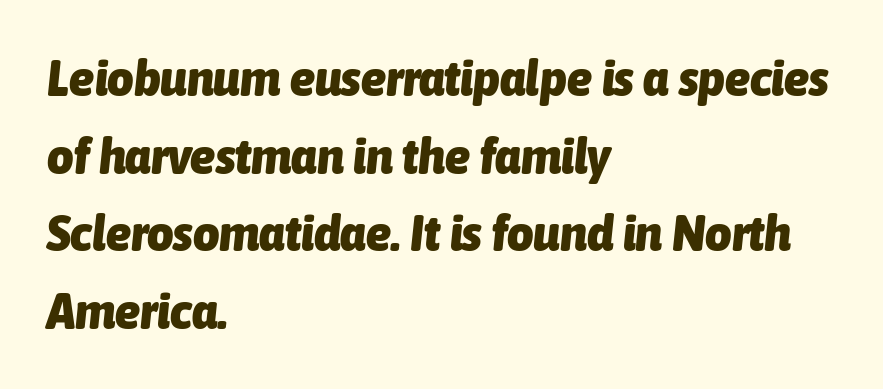
{"italic": "yes", "lean": "right", "slant_degrees": 6, "bold": "yes", "weight": "heavy", "width": "condensed", "stroke_contrast": "low", "x_height": "medium", "monospaced": "no", "underline": "no", "align": "left", "line_spacing": "normal", "line_spacing_ratio": 1.52, "letter_spacing": "normal", "letter_spacing_em": 0.0, "glyph_px": 51}
